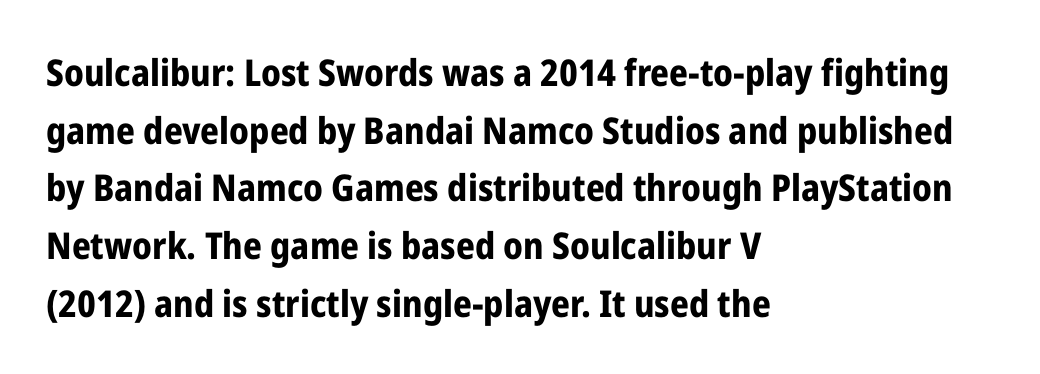
The image shows 37 px bold, condensed sans-serif type, upright; set left-aligned, normal line spacing (1.56x), normal letter spacing, not underlined; low stroke contrast and a medium x-height.
